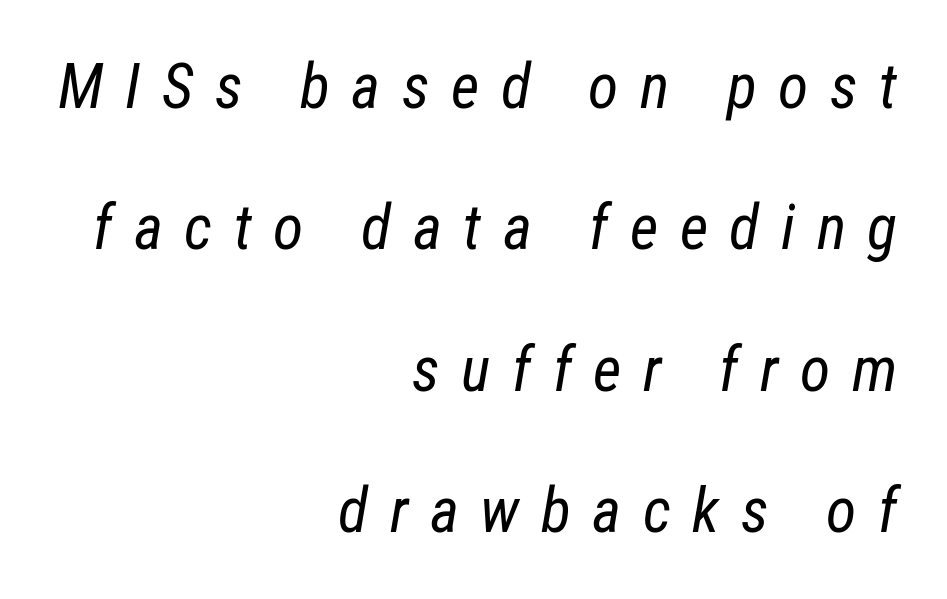
Each row of text sits above clean, open space. The weight tops out at a normal text grade. Leading is clearly above the norm, producing a sparse column. Display-style spreading of the glyphs; the letterfit is very open. This rendering uses right alignment, leaving the left contour irregular. Spacing verdict: proportional, widths tailored to each character.
